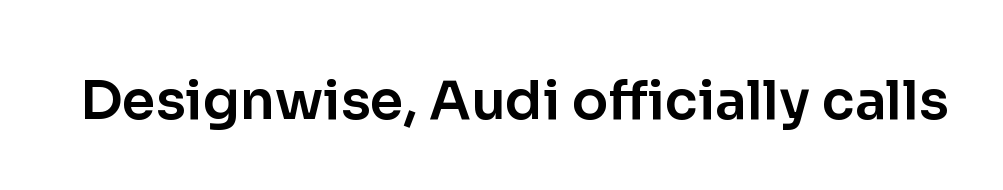
The image shows 54 px sans-serif type, upright; set normal letter spacing, not underlined; low stroke contrast and a medium x-height.
